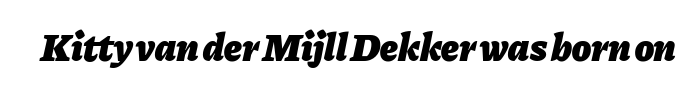
The image shows 39 px heavy type, italic (leaning right); set normal letter spacing, not underlined; low stroke contrast and a medium x-height.
